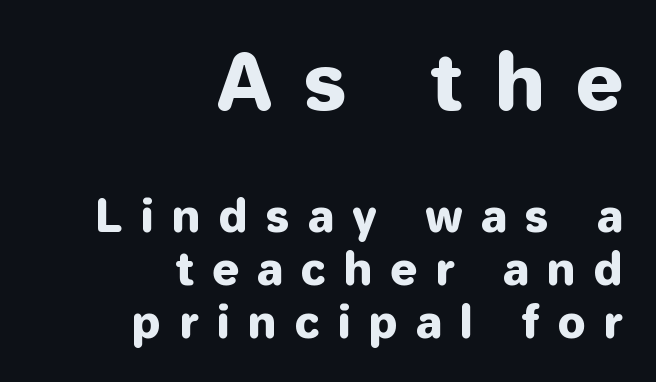
Q: Is the text italic (slanted)? A: No, it is upright.
Q: Is the typeface a serif or a sans-serif typeface? A: Sans-serif.
Q: Is the text underlined? A: No.
Q: How is the paragraph aligned? A: Right-aligned.
Q: Is the spacing between letters normal or unusually wide? A: Unusually wide.
Q: Which block of text is set in a larger size, the first (top) or the second (bottom)? A: The first (top) one.
Q: Width (condensed, normal, or wide)? A: Normal.
Q: Stroke contrast? A: Low.
Q: x-height? A: Medium.
Q: Monospaced? A: No.
